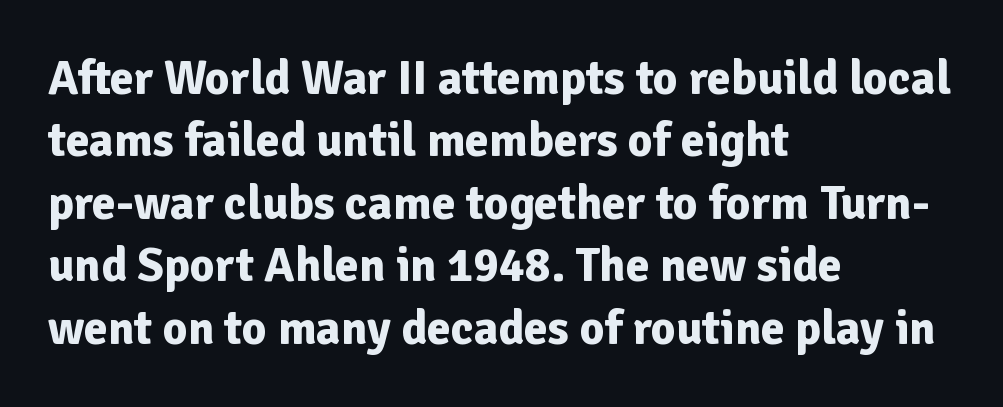
The passage shown is emphatically bold. The letters sit at their default tracking, neither squeezed nor spread. Font category for this specimen: sans-serif. Do the characters align in a grid? No, the font is proportional.
